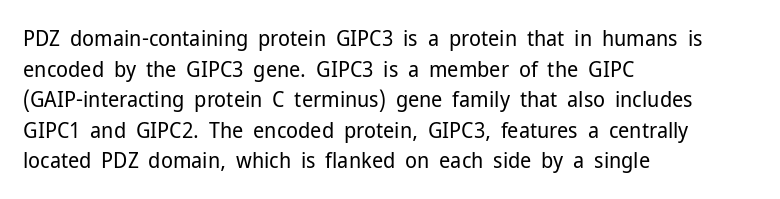
The image shows 22 px text type, upright; set left-aligned, normal line spacing (1.39x), normal letter spacing, not underlined.
